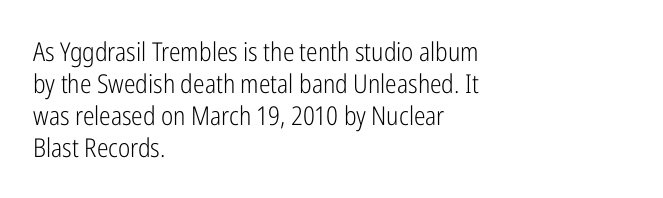
The passage shown is not underscored anywhere. Words appear dense and cohesive because spacing is normal. Alignment: flush left. Unlike italic type, these characters show no tilt at all.
